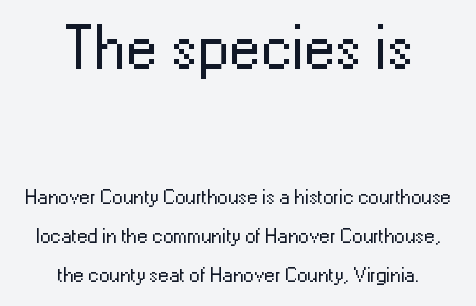
Q: Is the text bold? A: No.
Q: Is the text italic (slanted)? A: No, it is upright.
Q: Is the typeface a serif or a sans-serif typeface? A: Sans-serif.
Q: Is the text underlined? A: No.
Q: How is the paragraph aligned? A: Centered.
Q: Is the spacing between letters normal or unusually wide? A: Normal.
Q: Which block of text is set in a larger size, the first (top) or the second (bottom)? A: The first (top) one.
Q: Width (condensed, normal, or wide)? A: Normal.
Q: Stroke contrast? A: Low.
Q: x-height? A: Medium.
Q: Monospaced? A: No.
